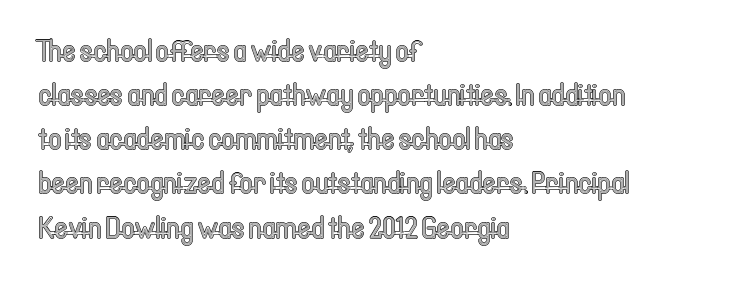
{"italic": "no", "width": "condensed", "x_height": "medium", "monospaced": "no", "underline": "no", "align": "left", "line_spacing": "normal", "line_spacing_ratio": 1.38, "letter_spacing": "normal", "letter_spacing_em": 0.0, "glyph_px": 32}
